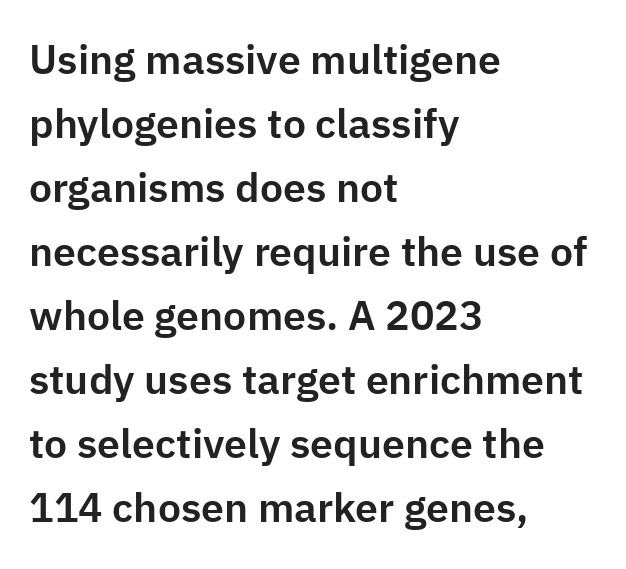
{"serif": "no", "italic": "no", "width": "normal", "stroke_contrast": "low", "x_height": "medium", "monospaced": "no", "underline": "no", "align": "left", "line_spacing": "normal", "line_spacing_ratio": 1.56, "letter_spacing": "normal", "letter_spacing_em": 0.0, "glyph_px": 41}
